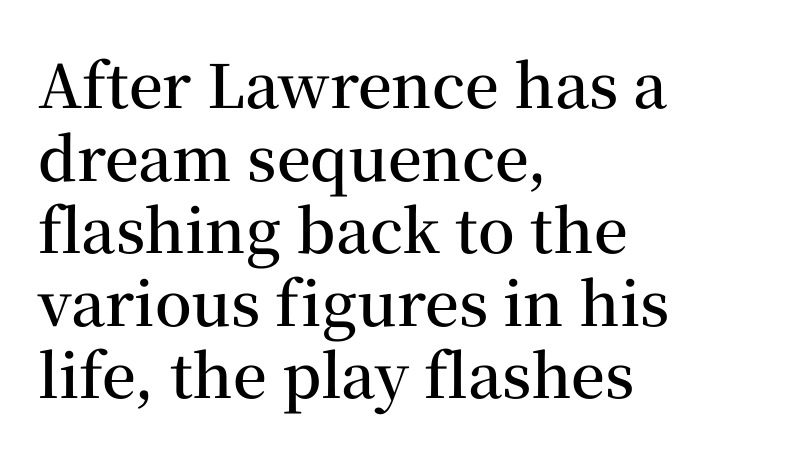
{"serif": "yes", "italic": "no", "bold": "semi", "weight": "semibold", "width": "normal", "stroke_contrast": "medium", "x_height": "medium", "monospaced": "no", "underline": "no", "align": "left", "line_spacing_ratio": 1.21, "letter_spacing": "normal", "letter_spacing_em": 0.0, "glyph_px": 60}
